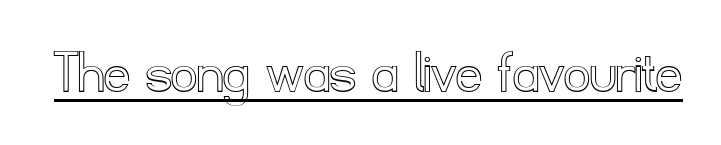
{"italic": "no", "width": "normal", "x_height": "small", "monospaced": "no", "underline": "yes", "letter_spacing": "normal", "letter_spacing_em": 0.0, "glyph_px": 63}
